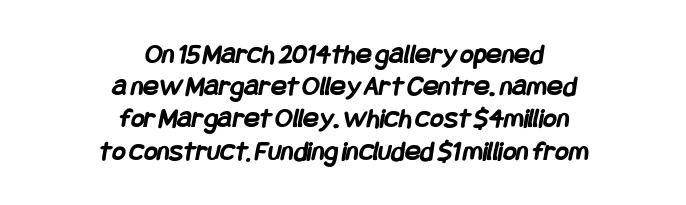
Underlining? Definitely not there. Serifs: no, the terminals of the letterforms are clean. A typesetter would call this zero additional tracking. Leftover space on each line is divided equally before and after the words. Summary of vertical rhythm: compact, with narrow interline spacing. Chunky letters — that's bold for sure.
